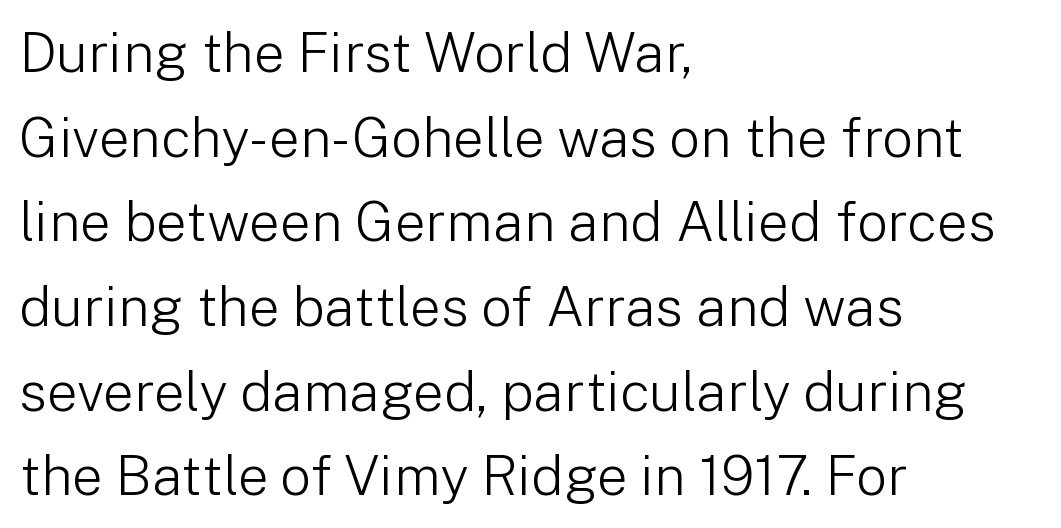
{"serif": "no", "italic": "no", "bold": "no", "weight": "light", "width": "normal", "stroke_contrast": "low", "x_height": "medium", "monospaced": "no", "underline": "no", "align": "left", "line_spacing": "normal", "line_spacing_ratio": 1.54, "letter_spacing": "normal", "letter_spacing_em": 0.0, "glyph_px": 55}
